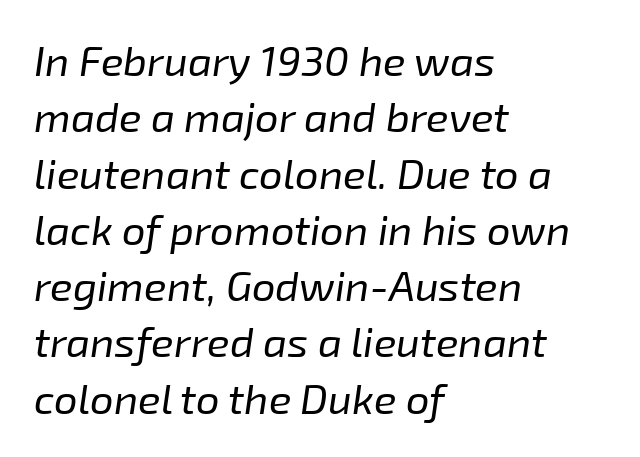
The image shows 42 px regular-weight type, italic (leaning right); set left-aligned, normal line spacing (1.34x), normal letter spacing, not underlined; low stroke contrast and a medium x-height.
